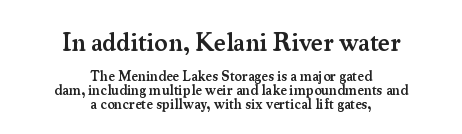
Bold? Not quite — semibold, heavier than regular but stopping short. The font's upright variant was chosen for this text. Rows of type sit shoulder to shoulder in the vertical direction. Descenders are the only things crossing below the line. Look at the tracking — it's just the regular setting, nothing added. In CSS terms this would be text-align: center.
